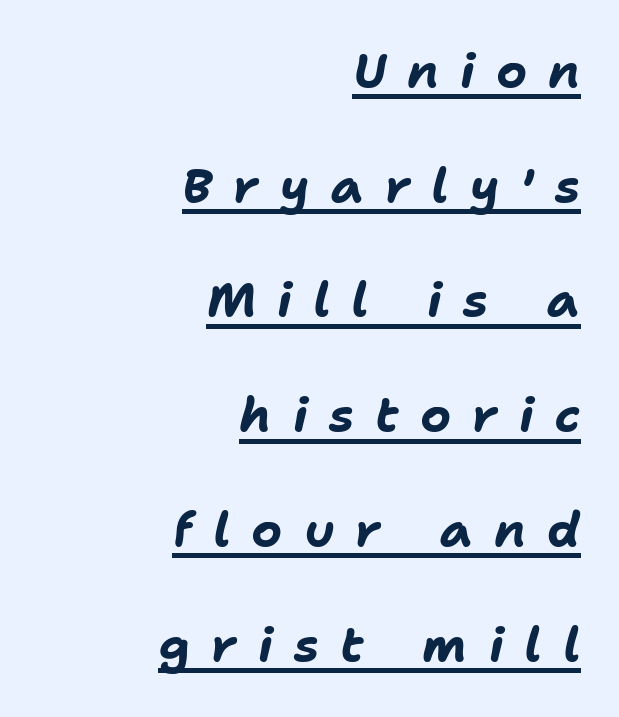
Q: Is the text bold? A: Yes.
Q: Is the text italic (slanted)? A: Yes, it leans right by about 11 degrees.
Q: Is the text underlined? A: Yes.
Q: How is the paragraph aligned? A: Right-aligned.
Q: Is the spacing between letters normal or unusually wide? A: Unusually wide.
Q: Is the spacing between lines tight, normal or loose? A: Loose.
Q: Width (condensed, normal, or wide)? A: Normal.
Q: Stroke contrast? A: Low.
Q: x-height? A: Medium.
Q: Monospaced? A: No.
